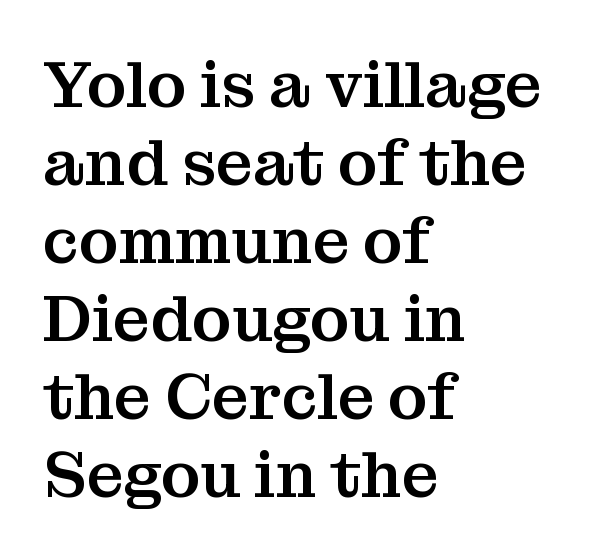
Q: Is the text italic (slanted)? A: No, it is upright.
Q: Is the typeface a serif or a sans-serif typeface? A: Serif.
Q: Is the text underlined? A: No.
Q: How is the paragraph aligned? A: Left-aligned.
Q: Is the spacing between letters normal or unusually wide? A: Normal.
Q: Width (condensed, normal, or wide)? A: Normal.
Q: Stroke contrast? A: Medium.
Q: x-height? A: Medium.
Q: Monospaced? A: No.
